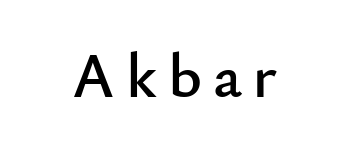
{"serif": "no", "italic": "no", "width": "normal", "stroke_contrast": "low", "x_height": "small", "monospaced": "no", "underline": "no", "glyph_px": 63}
